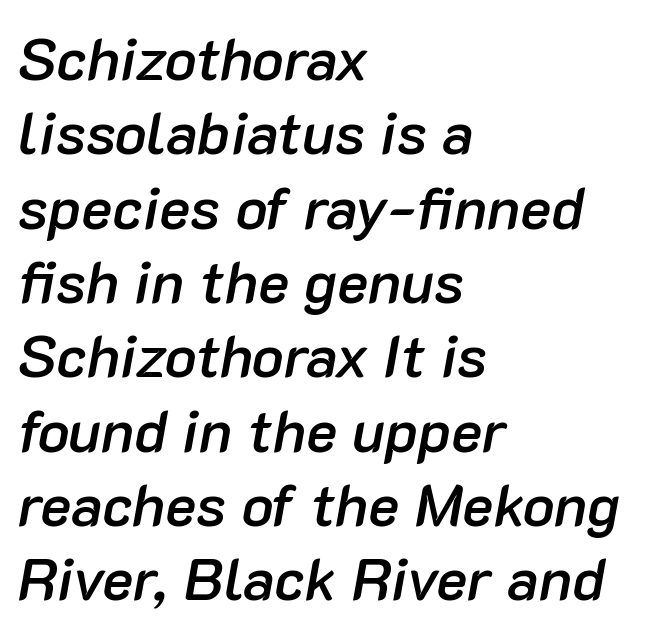
{"italic": "yes", "lean": "right", "slant_degrees": 10, "bold": "semi", "weight": "semibold", "width": "normal", "stroke_contrast": "low", "x_height": "medium", "monospaced": "no", "underline": "no", "align": "left", "line_spacing": "normal", "line_spacing_ratio": 1.26, "letter_spacing": "normal", "letter_spacing_em": 0.0, "glyph_px": 59}
